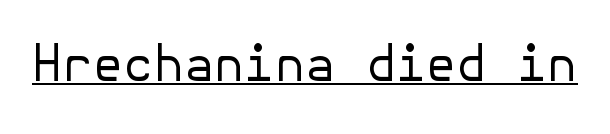
The image shows 49 px regular-weight sans-serif type, upright; set normal letter spacing, underlined; low stroke contrast and a medium x-height.
